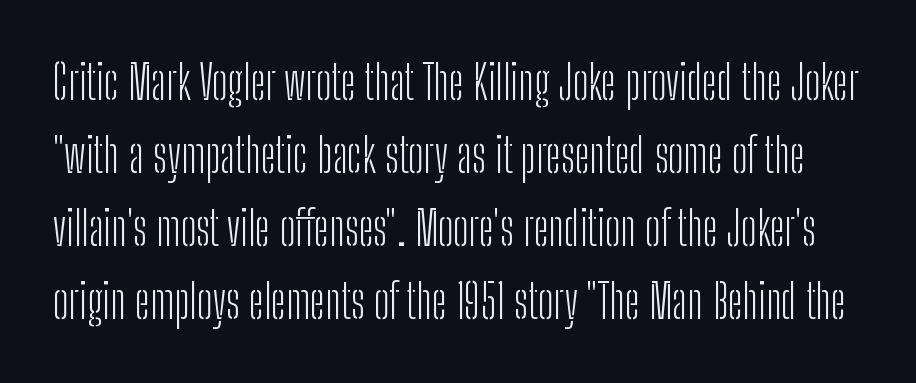
Letterform terminals end flat and unadorned throughout the passage. The area under the type is left untouched. The font is comparable to plain body text, perhaps lighter. Line spacing here is normal. The font's upright variant was chosen for this text.
